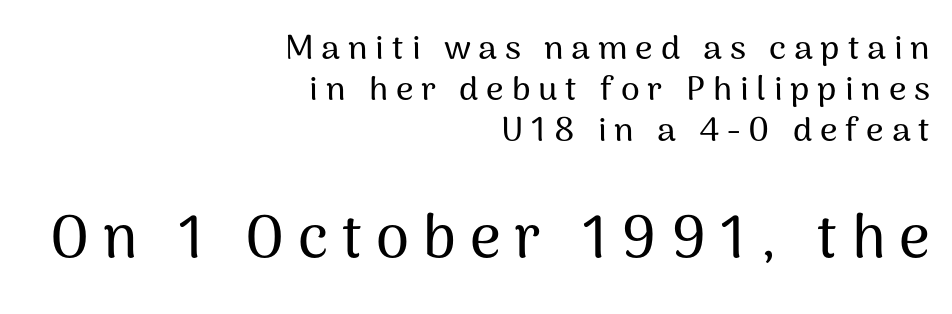
Q: Is the text italic (slanted)? A: No, it is upright.
Q: Is the typeface a serif or a sans-serif typeface? A: Sans-serif.
Q: Is the text underlined? A: No.
Q: How is the paragraph aligned? A: Right-aligned.
Q: Is the spacing between letters normal or unusually wide? A: Unusually wide.
Q: Which block of text is set in a larger size, the first (top) or the second (bottom)? A: The second (bottom) one.
Q: Width (condensed, normal, or wide)? A: Normal.
Q: Stroke contrast? A: Medium.
Q: x-height? A: Medium.
Q: Monospaced? A: No.
